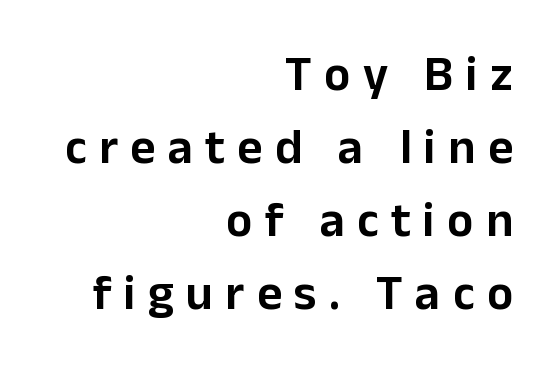
Q: Is the text italic (slanted)? A: No, it is upright.
Q: Is the typeface a serif or a sans-serif typeface? A: Sans-serif.
Q: Is the text underlined? A: No.
Q: How is the paragraph aligned? A: Right-aligned.
Q: Is the spacing between letters normal or unusually wide? A: Unusually wide.
Q: Is the spacing between lines tight, normal or loose? A: Normal.
Q: Width (condensed, normal, or wide)? A: Normal.
Q: Stroke contrast? A: Low.
Q: x-height? A: Medium.
Q: Monospaced? A: No.
